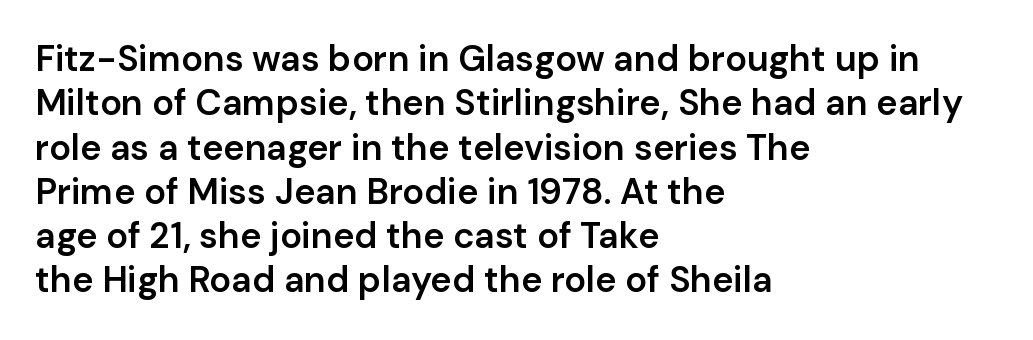
Short note: letters normally spaced. The face used here is a semibold: visibly heavier than regular, lighter than bold. Character widths vary here, with narrow letters taking less room than wide ones. Does the type have serifs? No, each stem ends abruptly.
